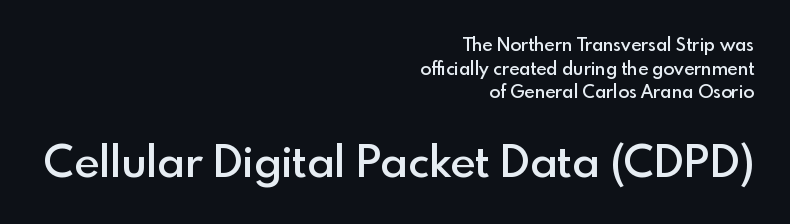
Examine the stroke ends and you'll find no serifs. This rendering leaves character spacing at its baseline value. Every letter is mildly thick-stroked: semibold rather than bold. In terms of posture, this sample is upright.
